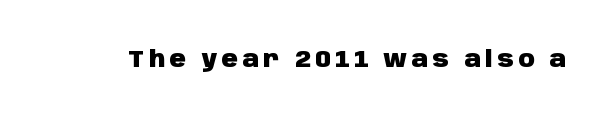
Q: Is the text bold? A: Yes.
Q: Is the text italic (slanted)? A: No, it is upright.
Q: Is the text underlined? A: No.
